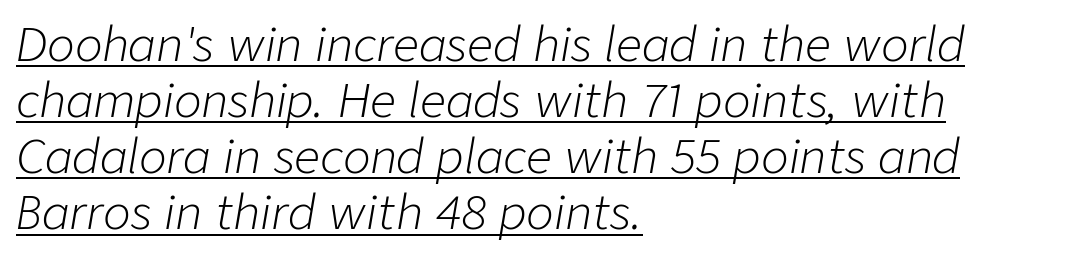
The image shows 46 px light type, italic (leaning right); set left-aligned, line spacing 1.22x, normal letter spacing, underlined; low stroke contrast and a medium x-height.
